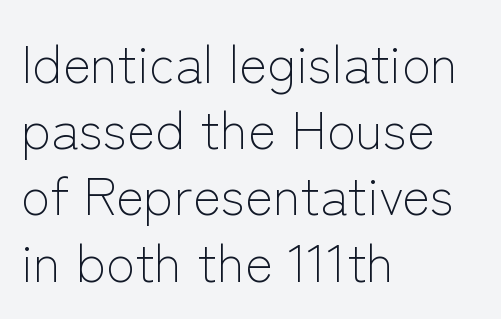
Q: Is the text bold? A: No.
Q: Is the text italic (slanted)? A: No, it is upright.
Q: Is the typeface a serif or a sans-serif typeface? A: Sans-serif.
Q: Is the text underlined? A: No.
Q: How is the paragraph aligned? A: Left-aligned.
Q: Is the spacing between letters normal or unusually wide? A: Normal.
Q: Is the spacing between lines tight, normal or loose? A: Normal.
Q: Width (condensed, normal, or wide)? A: Normal.
Q: Stroke contrast? A: Low.
Q: x-height? A: Medium.
Q: Monospaced? A: No.
